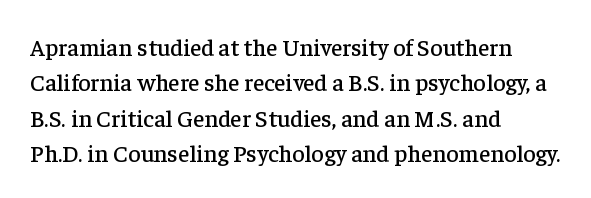
{"italic": "no", "underline": "no", "align": "left", "line_spacing": "normal", "line_spacing_ratio": 1.47, "letter_spacing": "normal", "letter_spacing_em": 0.0, "glyph_px": 24}
